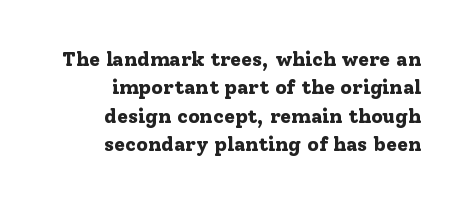
Does the copy run flush right? Yes — the right margin is perfectly even. Vertical spacing — default. Words float on clear page, feet unadorned. The sample has been set heavy, in full bold. Nobody touched the tracking dial on this one. No italicization has been applied; the sample stays upright.
